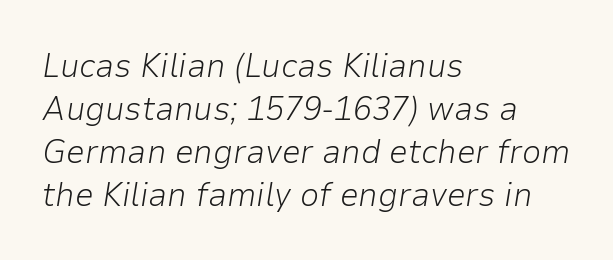
Style check: oblique. Where is the straight margin? On the left. Each letter keeps its own natural width here, so spacing adapts to shape. Stems here are at most as thick as an everyday book face. The passage shown has conventional tracking throughout. Honestly, there is no underline to notice here at all.
